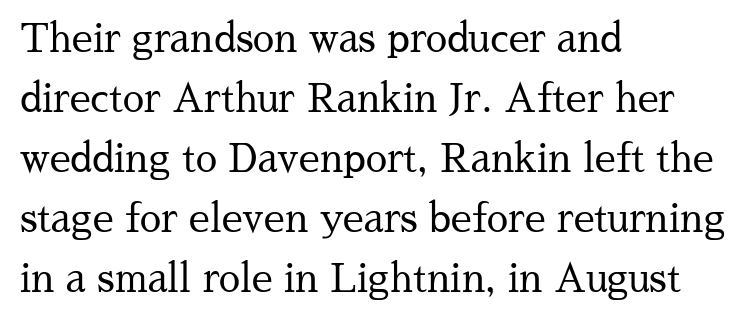
{"serif": "yes", "italic": "no", "bold": "no", "weight": "regular", "width": "normal", "stroke_contrast": "medium", "x_height": "medium", "monospaced": "no", "underline": "no", "align": "left", "line_spacing": "normal", "line_spacing_ratio": 1.58, "letter_spacing": "normal", "letter_spacing_em": 0.0, "glyph_px": 38}
